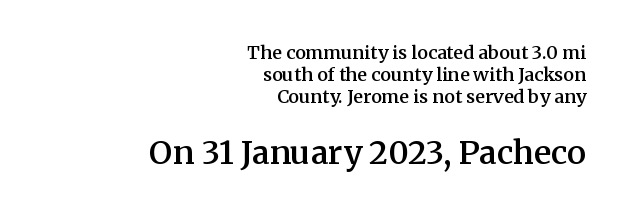
The image shows 32 px semibold serif type, upright; set right-aligned, line spacing 1.22x, normal letter spacing, not underlined; the second (bottom) block is 1.78x larger; medium stroke contrast and a medium x-height.
